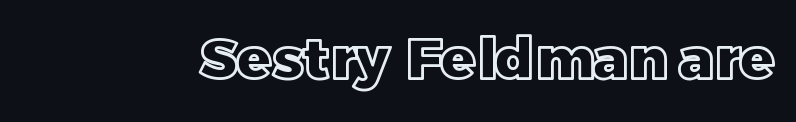
Q: Is the text italic (slanted)? A: No, it is upright.
Q: Is the text underlined? A: No.
Q: Is the spacing between letters normal or unusually wide? A: Normal.
Q: Width (condensed, normal, or wide)? A: Normal.
Q: x-height? A: Large.
Q: Monospaced? A: No.
